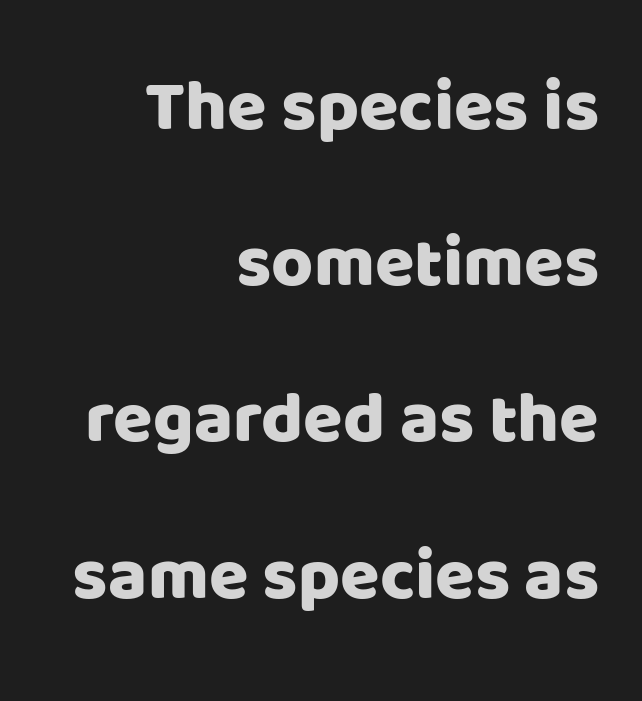
{"serif": "no", "italic": "no", "width": "normal", "stroke_contrast": "low", "x_height": "large", "monospaced": "no", "underline": "no", "align": "right", "line_spacing": "loose", "line_spacing_ratio": 2.17, "letter_spacing": "normal", "letter_spacing_em": 0.0, "glyph_px": 72}
